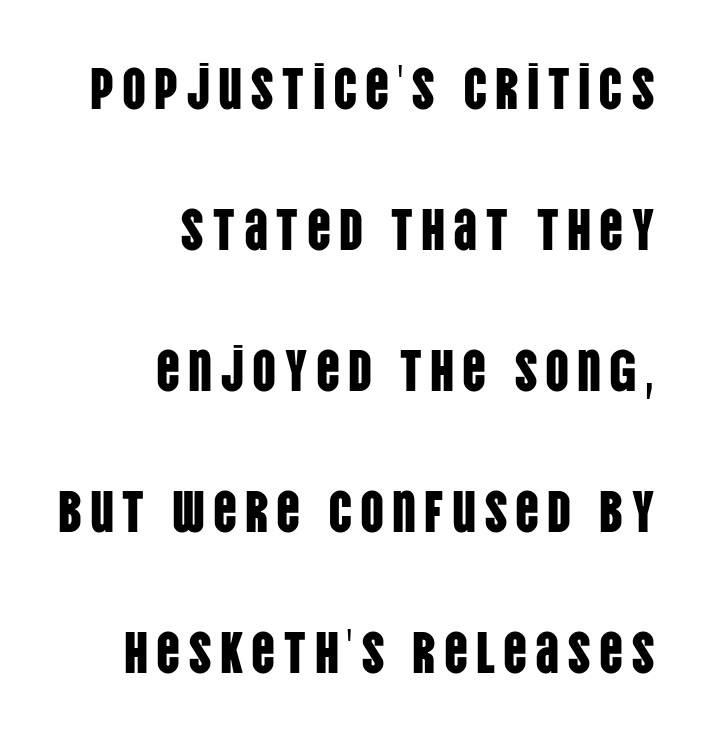
Do the characters align in a grid? No, the font is proportional. The foot of each line stays bare and open. Whoever set this chose breathing room over compactness in the vertical rhythm. These lines were composed using upright roman letters. No feet cap the strokes, marking this as sans-serif type.
